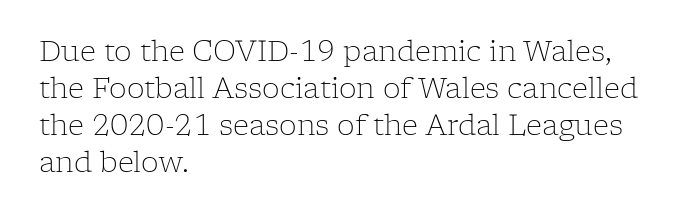
{"serif": "yes", "italic": "no", "bold": "no", "weight": "light", "width": "normal", "stroke_contrast": "low", "x_height": "medium", "monospaced": "no", "underline": "no", "align": "left", "line_spacing": "normal", "line_spacing_ratio": 1.32, "letter_spacing": "normal", "letter_spacing_em": 0.0, "glyph_px": 28}
